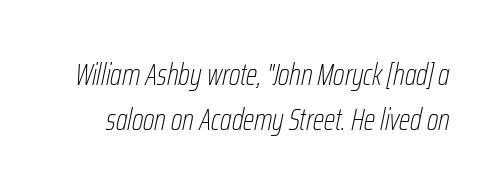
{"italic": "yes", "lean": "right", "slant_degrees": 12, "bold": "no", "weight": "thin", "width": "condensed", "stroke_contrast": "low", "x_height": "medium", "monospaced": "no", "underline": "no", "line_spacing": "normal", "line_spacing_ratio": 1.5, "letter_spacing": "normal", "letter_spacing_em": 0.0, "glyph_px": 30}
